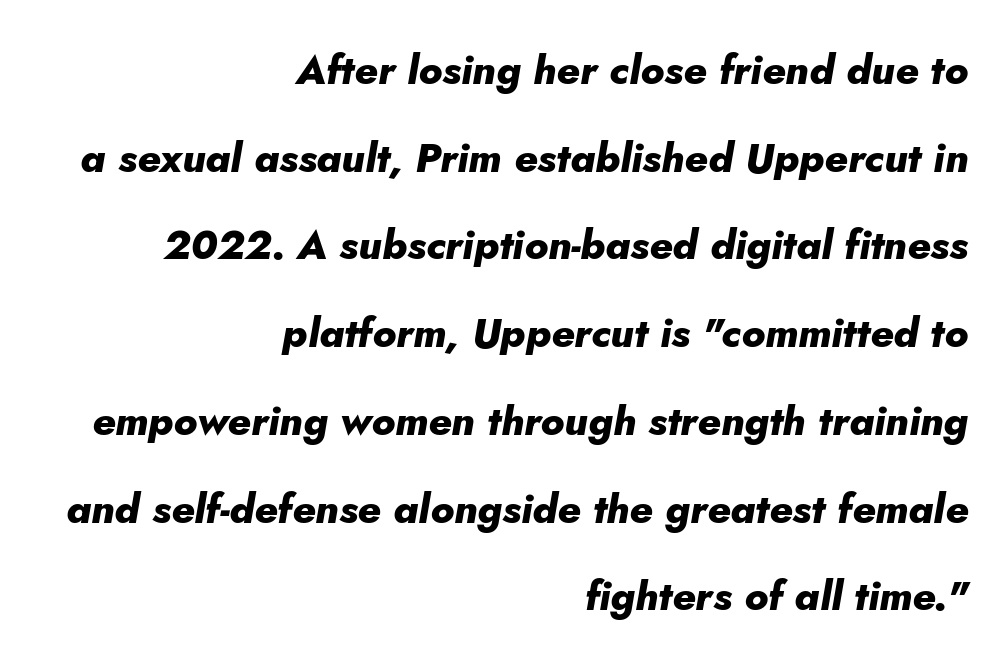
The image shows 41 px heavy type, italic (leaning right); set right-aligned, loose line spacing (2.14x), normal letter spacing, not underlined; low stroke contrast and a small x-height.
